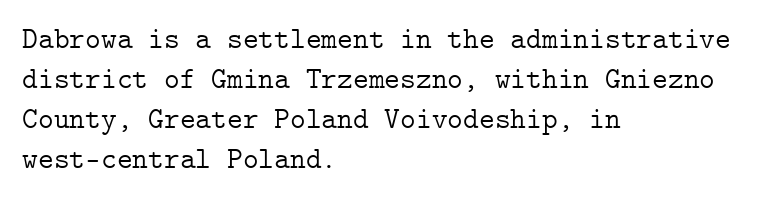
Q: Is the text bold? A: No.
Q: Is the text italic (slanted)? A: No, it is upright.
Q: Is the typeface a serif or a sans-serif typeface? A: Serif.
Q: Is the text underlined? A: No.
Q: How is the paragraph aligned? A: Left-aligned.
Q: Is the spacing between letters normal or unusually wide? A: Normal.
Q: Is the spacing between lines tight, normal or loose? A: Normal.
Q: Width (condensed, normal, or wide)? A: Normal.
Q: Stroke contrast? A: Low.
Q: x-height? A: Medium.
